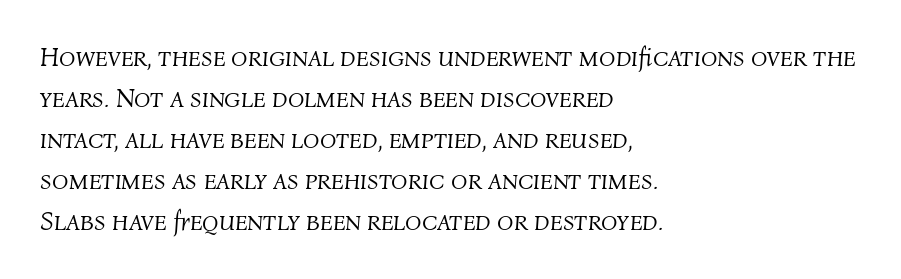
Q: Is the text bold? A: No.
Q: Is the text italic (slanted)? A: Yes, it leans right by about 4 degrees.
Q: Is the text underlined? A: No.
Q: How is the paragraph aligned? A: Left-aligned.
Q: Is the spacing between letters normal or unusually wide? A: Normal.
Q: Is the spacing between lines tight, normal or loose? A: Normal.
